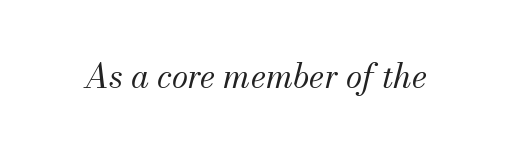
Italic: yes, the glyphs are oblique. Is this a fixed-width face? No — the glyphs have proportional, varying widths. There is no visible air inserted between adjacent glyphs. Little horizontal feet cap the strokes, marking this as serif type.
